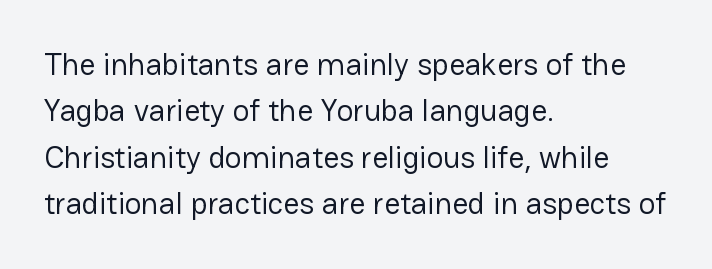
{"serif": "no", "italic": "no", "bold": "no", "weight": "regular", "width": "normal", "stroke_contrast": "low", "x_height": "medium", "monospaced": "no", "underline": "no", "align": "left", "line_spacing": "normal", "line_spacing_ratio": 1.5, "letter_spacing": "normal", "letter_spacing_em": 0.0, "glyph_px": 31}
